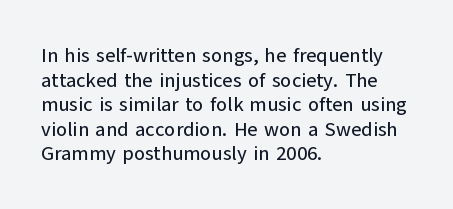
{"italic": "no", "underline": "no", "align": "left", "line_spacing_ratio": 1.23, "letter_spacing": "normal", "letter_spacing_em": 0.0, "glyph_px": 20}
